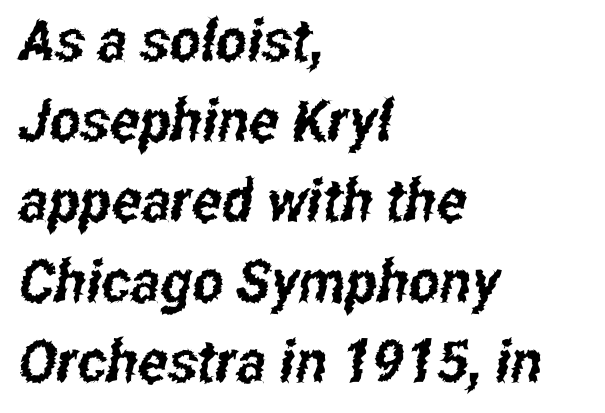
Q: Is the typeface a serif or a sans-serif typeface? A: Sans-serif.
Q: Is the text underlined? A: No.
Q: How is the paragraph aligned? A: Left-aligned.
Q: Is the spacing between letters normal or unusually wide? A: Normal.
Q: Is the spacing between lines tight, normal or loose? A: Normal.
Q: Width (condensed, normal, or wide)? A: Condensed.
Q: Stroke contrast? A: Low.
Q: x-height? A: Medium.
Q: Monospaced? A: No.
